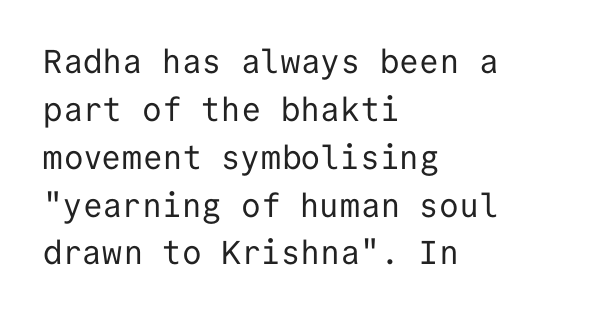
{"serif": "no", "italic": "no", "bold": "no", "weight": "regular", "width": "normal", "stroke_contrast": "low", "x_height": "medium", "monospaced": "yes", "underline": "no", "align": "left", "line_spacing": "normal", "line_spacing_ratio": 1.45, "letter_spacing": "normal", "letter_spacing_em": 0.0, "glyph_px": 33}
